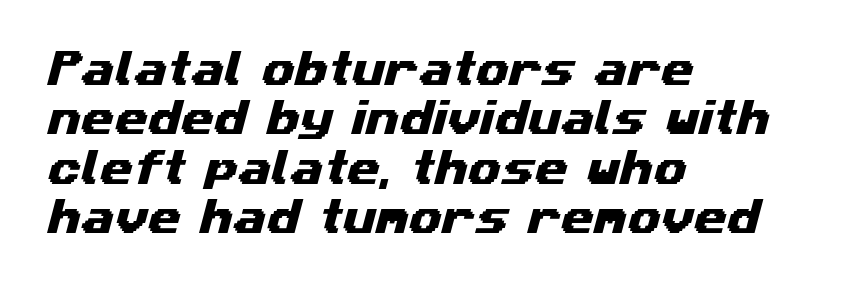
{"serif": "no", "width": "wide", "stroke_contrast": "medium", "x_height": "medium", "monospaced": "no", "underline": "no", "align": "left", "line_spacing": "normal", "line_spacing_ratio": 1.3, "letter_spacing": "normal", "letter_spacing_em": 0.0, "glyph_px": 38}
